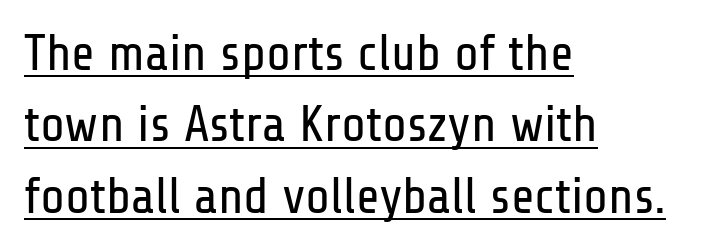
Q: Is the text bold? A: No.
Q: Is the text italic (slanted)? A: No, it is upright.
Q: Is the typeface a serif or a sans-serif typeface? A: Sans-serif.
Q: Is the text underlined? A: Yes.
Q: How is the paragraph aligned? A: Left-aligned.
Q: Is the spacing between letters normal or unusually wide? A: Normal.
Q: Is the spacing between lines tight, normal or loose? A: Normal.
Q: Width (condensed, normal, or wide)? A: Condensed.
Q: Stroke contrast? A: Low.
Q: x-height? A: Medium.
Q: Monospaced? A: No.
